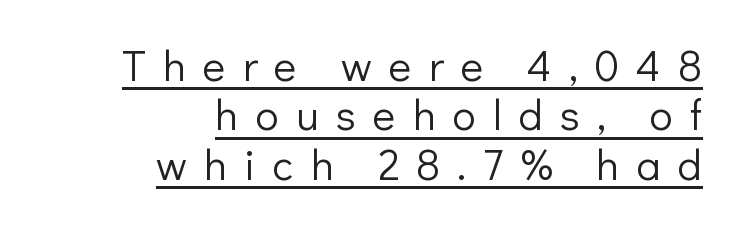
{"serif": "no", "italic": "no", "bold": "no", "weight": "light", "width": "normal", "stroke_contrast": "low", "x_height": "medium", "monospaced": "no", "underline": "yes", "align": "right", "line_spacing": "tight", "line_spacing_ratio": 1.15, "letter_spacing": "wide", "letter_spacing_em": 0.4, "glyph_px": 43}
